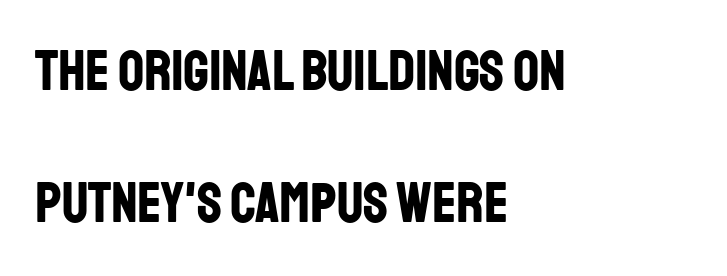
All the whitespace from short lines collects on the right. This rendering features lettering with no underline. The line-height multiplier appears high, well above default. It's the straight-up-and-down kind of type. Think of a printed novel: that variable character pitch is what you see here. Unlike a traditional serif, this face leaves its strokes unadorned.
